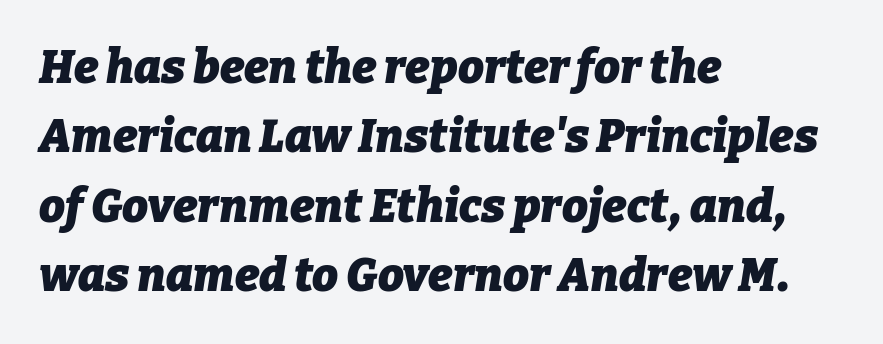
Its strokes are broad and dark, the hallmark of bold type. Normally led — the rows are evenly, conventionally spaced. Underlining? Definitely not there. This sample uses an oblique cut, with every glyph tilted off the vertical.
